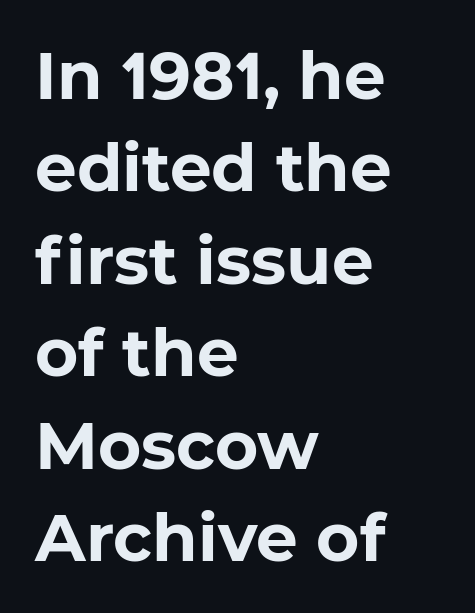
Q: Is the text bold? A: Yes.
Q: Is the typeface a serif or a sans-serif typeface? A: Sans-serif.
Q: Is the text underlined? A: No.
Q: How is the paragraph aligned? A: Left-aligned.
Q: Is the spacing between letters normal or unusually wide? A: Normal.
Q: Is the spacing between lines tight, normal or loose? A: Normal.
Q: Width (condensed, normal, or wide)? A: Normal.
Q: Stroke contrast? A: Low.
Q: x-height? A: Medium.
Q: Monospaced? A: No.
